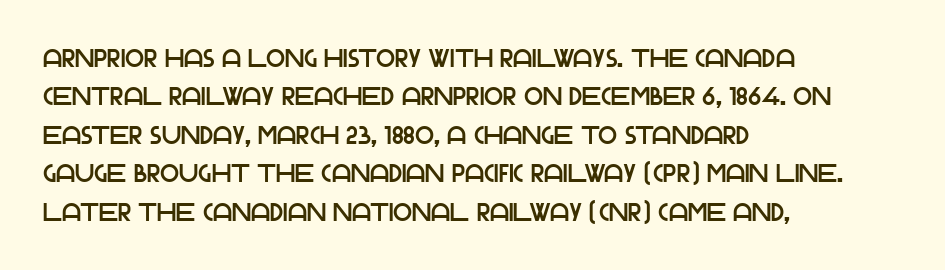
These lines stack with their left ends in a neat column. This is the regular roman posture of the typeface. Leading matches the norm, producing a regular column. No extra tracking has been applied to these lines. Type without underlining.
